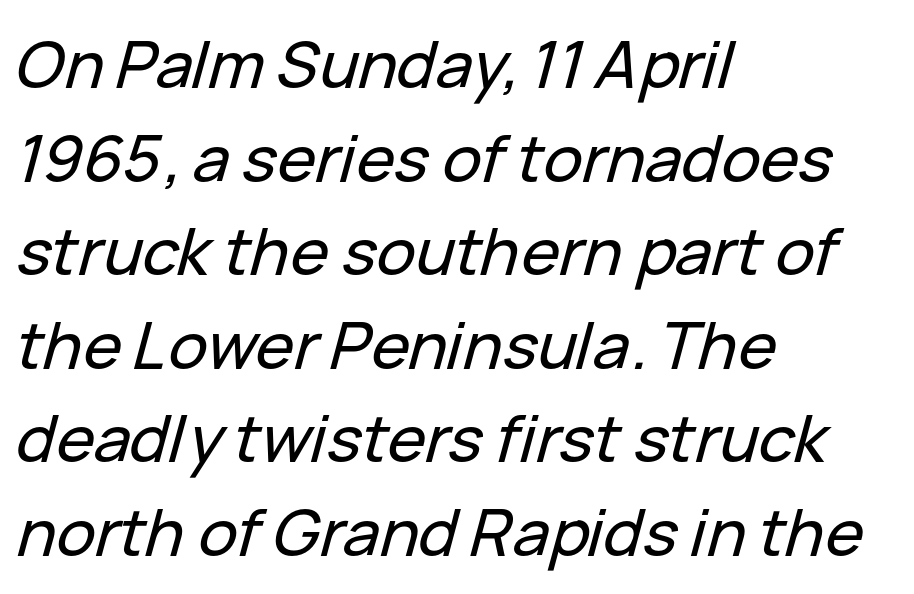
Varying glyph widths throughout — classic text-font behaviour. The space beneath each line is pristine and unruled. Characters follow at the spacing the type designer built in. These lines were composed using italics. Horizontally, the lines are justified to the leading edge only. Vertical spacing — default.
